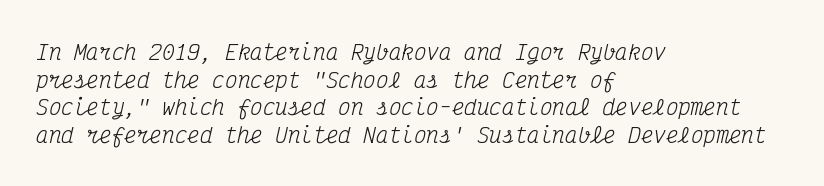
Q: Is the text bold? A: No.
Q: Is the text italic (slanted)? A: Yes, it leans right by about 12 degrees.
Q: Is the text underlined? A: No.
Q: How is the paragraph aligned? A: Left-aligned.
Q: Is the spacing between letters normal or unusually wide? A: Normal.
Q: Is the spacing between lines tight, normal or loose? A: Normal.
